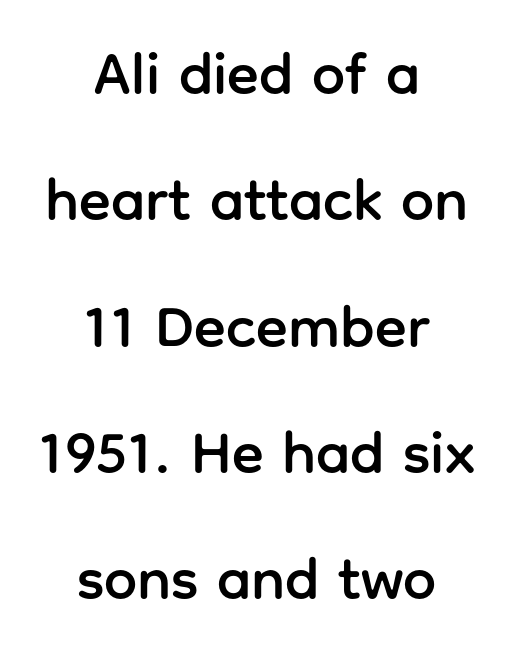
The image shows 59 px sans-serif type, upright; set centered, loose line spacing (2.14x), normal letter spacing, not underlined; low stroke contrast and a medium x-height.
